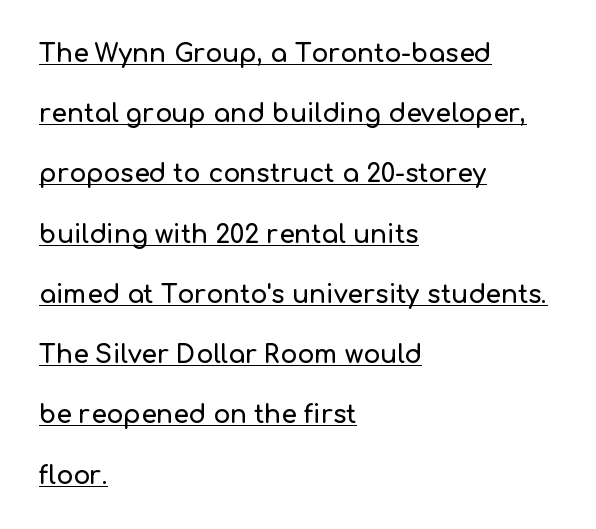
The image shows 25 px text type, upright; set left-aligned, loose line spacing (2.41x), normal letter spacing, underlined.
